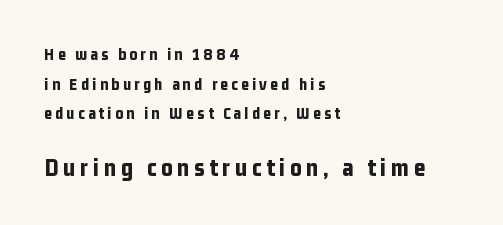
Italic: no, the glyphs are upright roman. If you squint, the bottom block still reads clearly — it's the larger of the two. Underline: absent. The sample has been set heavy, in full bold. These lines stack with their left ends in a neat column.
